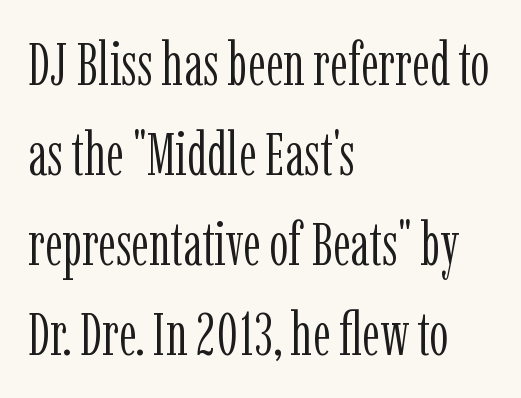
The image shows 60 px light, condensed serif type, upright; set left-aligned, normal line spacing (1.5x), normal letter spacing, not underlined; low stroke contrast and a medium x-height.
